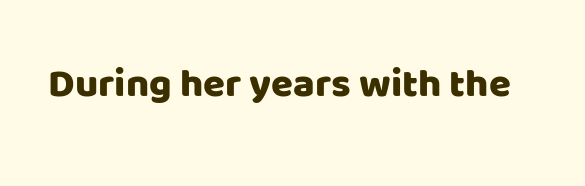
{"serif": "no", "italic": "no", "width": "normal", "stroke_contrast": "low", "x_height": "large", "monospaced": "no", "underline": "no", "letter_spacing": "normal", "letter_spacing_em": 0.0, "glyph_px": 40}
